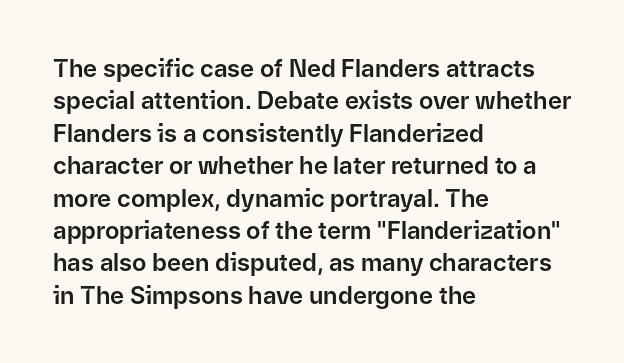
Q: Is the text italic (slanted)? A: No, it is upright.
Q: Is the text underlined? A: No.
Q: How is the paragraph aligned? A: Left-aligned.
Q: Is the spacing between letters normal or unusually wide? A: Normal.
Q: Is the spacing between lines tight, normal or loose? A: Normal.
